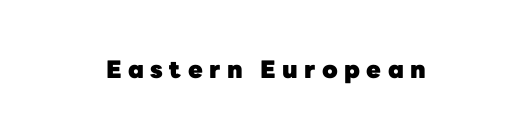
A centered setting, common on invitations and titles, is used for this passage. Has an underline been added? It has not. Every letter is thick-stroked: bold, no question. In terms of letterspacing, this is a distinctly airy, spread setting.
